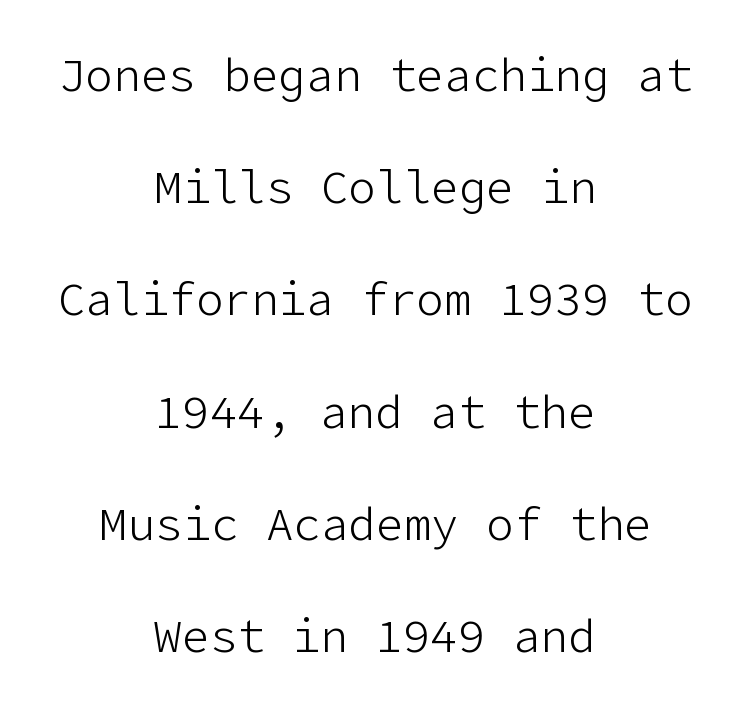
Q: Is the text bold? A: No.
Q: Is the text italic (slanted)? A: No, it is upright.
Q: Is the typeface a serif or a sans-serif typeface? A: Sans-serif.
Q: Is the text underlined? A: No.
Q: How is the paragraph aligned? A: Centered.
Q: Is the spacing between letters normal or unusually wide? A: Normal.
Q: Is the spacing between lines tight, normal or loose? A: Loose.
Q: Width (condensed, normal, or wide)? A: Normal.
Q: Stroke contrast? A: Low.
Q: x-height? A: Medium.
